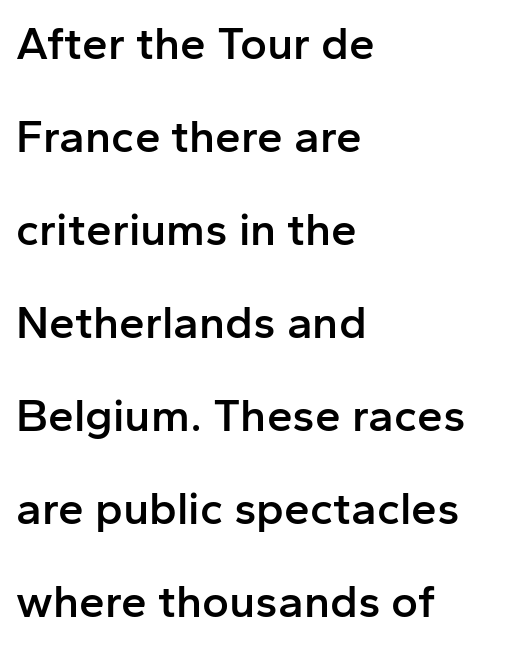
The image shows 46 px semibold sans-serif type, upright; set left-aligned, loose line spacing (2.02x), normal letter spacing, not underlined; low stroke contrast and a medium x-height.
